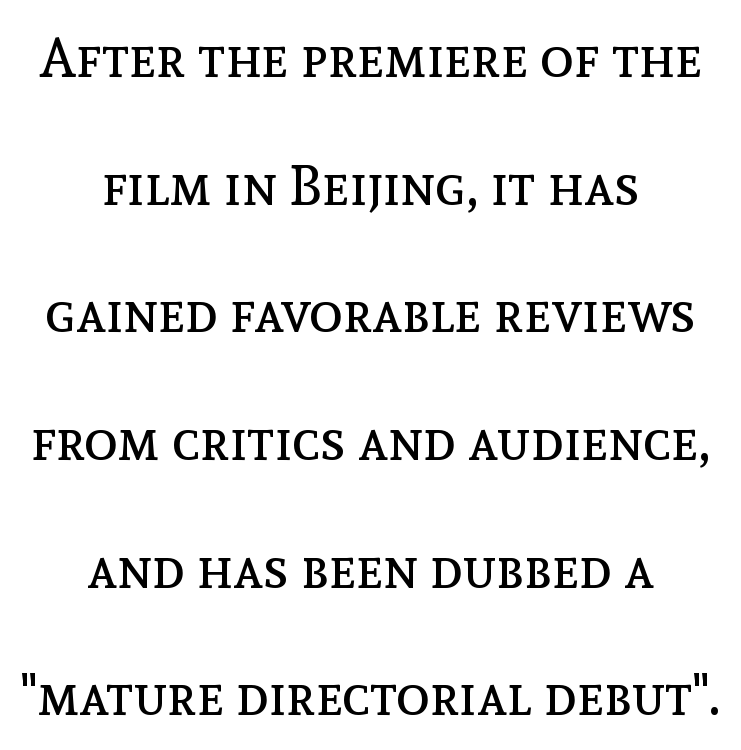
Q: Is the text bold? A: No.
Q: Is the text italic (slanted)? A: No, it is upright.
Q: Is the text underlined? A: No.
Q: How is the paragraph aligned? A: Centered.
Q: Is the spacing between letters normal or unusually wide? A: Normal.
Q: Is the spacing between lines tight, normal or loose? A: Loose.
Q: Width (condensed, normal, or wide)? A: Normal.
Q: x-height? A: Medium.
Q: Monospaced? A: No.
